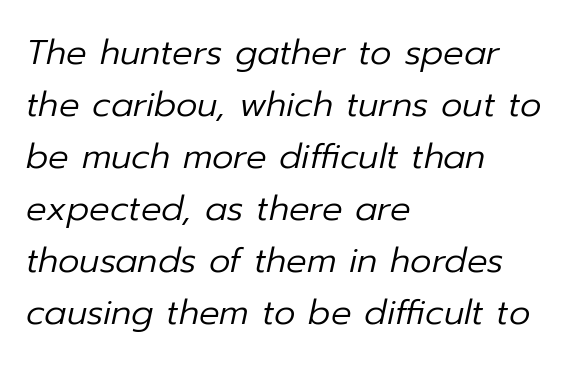
Glance below the letters and you will spot only blank space. Where is the straight margin? On the left. Nothing unusual about the tracking: characters are spaced as the font intends. The lettering tilts uniformly, giving the passage an italic look.
